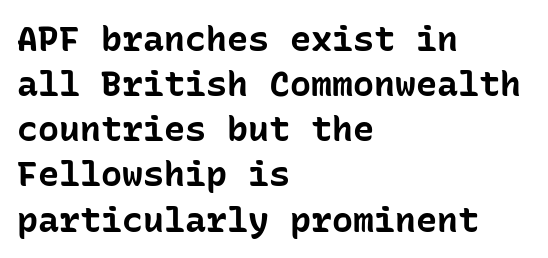
Q: Is the text bold? A: Yes.
Q: Is the text italic (slanted)? A: No, it is upright.
Q: Is the typeface a serif or a sans-serif typeface? A: Sans-serif.
Q: Is the text underlined? A: No.
Q: How is the paragraph aligned? A: Left-aligned.
Q: Is the spacing between letters normal or unusually wide? A: Normal.
Q: Is the spacing between lines tight, normal or loose? A: Normal.
Q: Width (condensed, normal, or wide)? A: Normal.
Q: Stroke contrast? A: Low.
Q: x-height? A: Medium.
Q: Monospaced? A: Yes.
